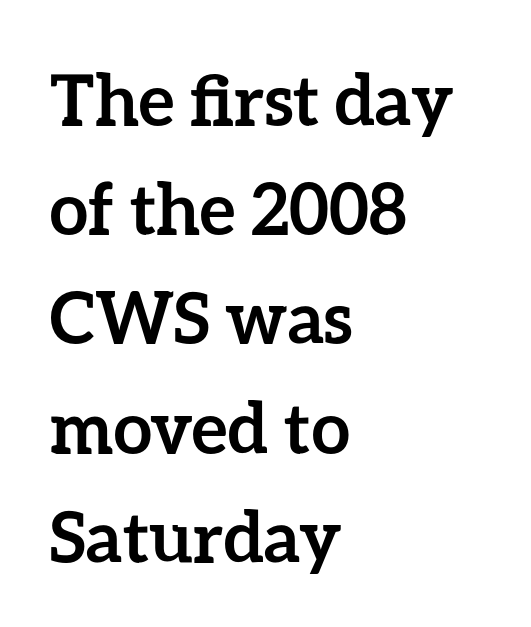
The image shows 70 px semibold type, upright; set left-aligned, normal line spacing (1.56x), normal letter spacing, not underlined; low stroke contrast and a medium x-height.
